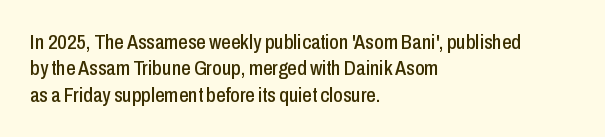
The image shows 21 px text type, upright; set left-aligned, normal line spacing (1.26x), normal letter spacing, not underlined.
